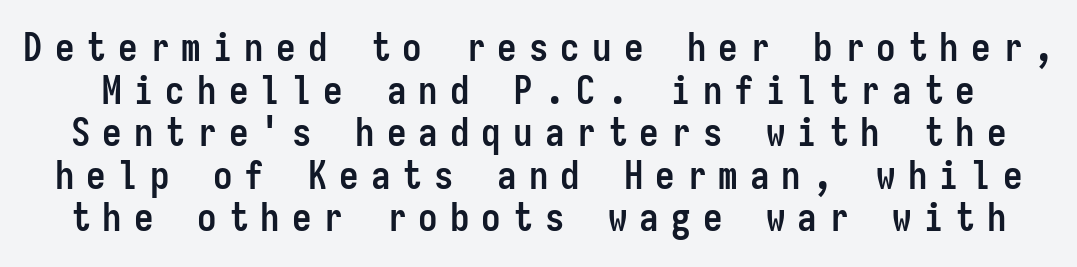
Q: Is the text bold? A: Yes.
Q: Is the text italic (slanted)? A: No, it is upright.
Q: Is the typeface a serif or a sans-serif typeface? A: Sans-serif.
Q: Is the text underlined? A: No.
Q: Is the spacing between letters normal or unusually wide? A: Unusually wide.
Q: Is the spacing between lines tight, normal or loose? A: Tight.
Q: Width (condensed, normal, or wide)? A: Condensed.
Q: Stroke contrast? A: Low.
Q: x-height? A: Medium.
Q: Monospaced? A: Yes.
